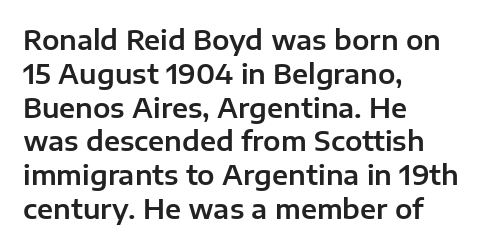
Q: Is the text italic (slanted)? A: No, it is upright.
Q: Is the text underlined? A: No.
Q: How is the paragraph aligned? A: Left-aligned.
Q: Is the spacing between letters normal or unusually wide? A: Normal.
Q: Is the spacing between lines tight, normal or loose? A: Normal.
